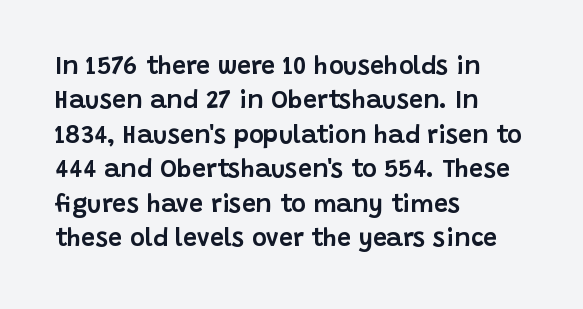
{"italic": "no", "underline": "no", "align": "left", "line_spacing": "normal", "line_spacing_ratio": 1.38, "letter_spacing": "normal", "letter_spacing_em": 0.0, "glyph_px": 25}
